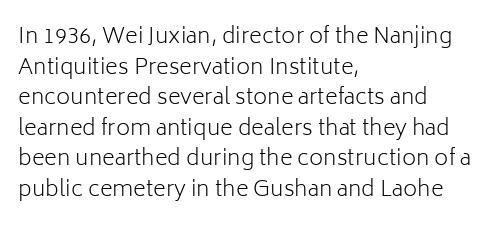
Here the glyphs are tracked normally, forming tight word shapes. This sample keeps an unexceptional amount of space between lines. Every character sits straight up, as roman type does. Each stroke keeps to a modest, everyday thickness or less. This rendering uses left alignment, leaving the right contour irregular. Descenders are the only things crossing below the line.
